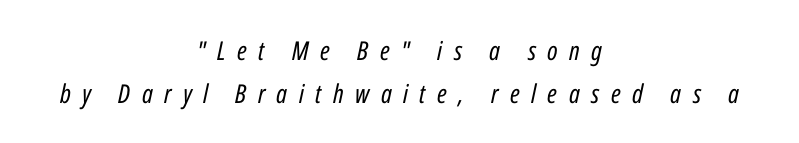
{"italic": "yes", "lean": "right", "slant_degrees": 12, "bold": "no", "underline": "no", "align": "center", "line_spacing": "normal", "line_spacing_ratio": 1.65, "letter_spacing": "wide", "letter_spacing_em": 0.44, "glyph_px": 26}
